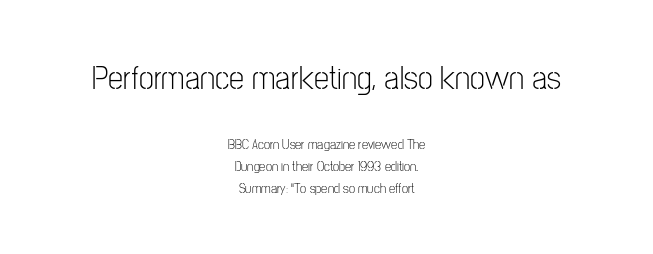
{"serif": "no", "italic": "no", "bold": "no", "weight": "light", "width": "condensed", "stroke_contrast": "low", "x_height": "medium", "monospaced": "no", "underline": "no", "align": "center", "line_spacing": "normal", "line_spacing_ratio": 1.56, "letter_spacing": "normal", "letter_spacing_em": 0.0, "larger_block": "first", "size_ratio": 2.43, "glyph_px": 34}
